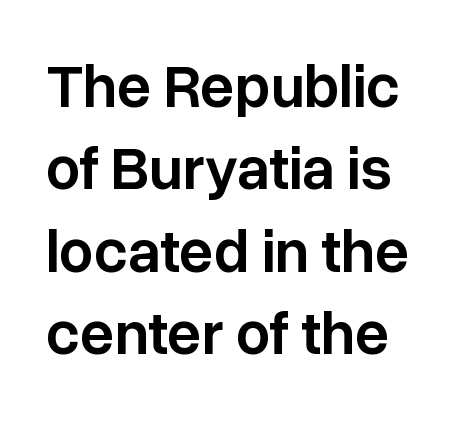
The image shows 61 px semibold sans-serif type, upright; set normal line spacing (1.35x), normal letter spacing, not underlined; low stroke contrast and a medium x-height.
